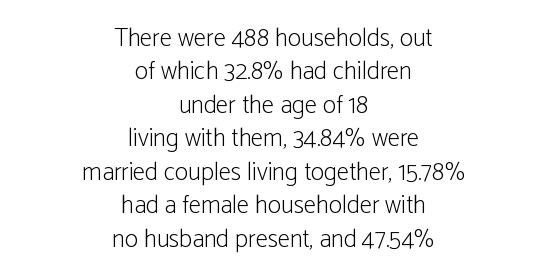
Q: Is the text bold? A: No.
Q: Is the text italic (slanted)? A: No, it is upright.
Q: Is the text underlined? A: No.
Q: How is the paragraph aligned? A: Centered.
Q: Is the spacing between letters normal or unusually wide? A: Normal.
Q: Is the spacing between lines tight, normal or loose? A: Normal.
